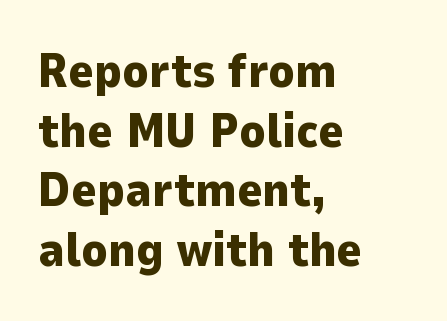
The image shows 48 px heavy sans-serif type, upright; set left-aligned, line spacing 1.24x, normal letter spacing, not underlined; low stroke contrast and a medium x-height.
